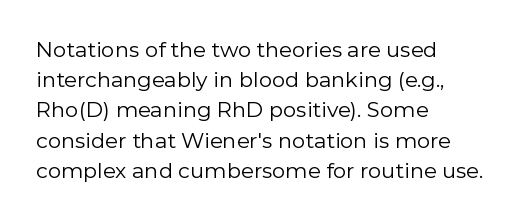
Q: Is the text bold? A: No.
Q: Is the text italic (slanted)? A: No, it is upright.
Q: Is the text underlined? A: No.
Q: How is the paragraph aligned? A: Left-aligned.
Q: Is the spacing between letters normal or unusually wide? A: Normal.
Q: Is the spacing between lines tight, normal or loose? A: Normal.
